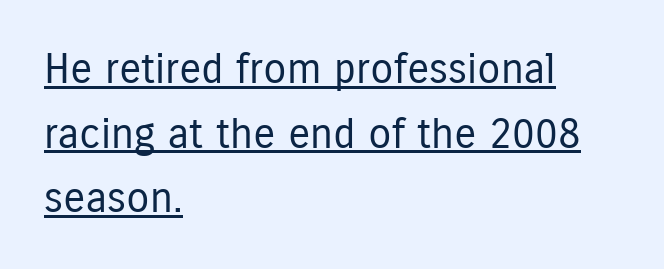
Q: Is the text bold? A: No.
Q: Is the text italic (slanted)? A: No, it is upright.
Q: Is the typeface a serif or a sans-serif typeface? A: Sans-serif.
Q: Is the text underlined? A: Yes.
Q: How is the paragraph aligned? A: Left-aligned.
Q: Is the spacing between letters normal or unusually wide? A: Normal.
Q: Is the spacing between lines tight, normal or loose? A: Normal.
Q: Width (condensed, normal, or wide)? A: Condensed.
Q: Stroke contrast? A: Low.
Q: x-height? A: Medium.
Q: Monospaced? A: No.
